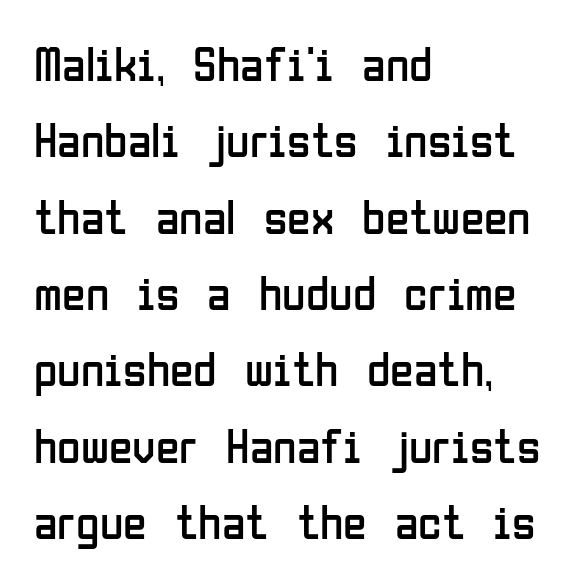
Proportional: the letters do not fall into vertical columns. Descenders are the only things crossing below the line. The letters stand straight up with perfectly vertical stems. Grotesque or geometric, the face here clearly has no serifs. Teacher's note: observe the even left margin — that is flush-left alignment.
